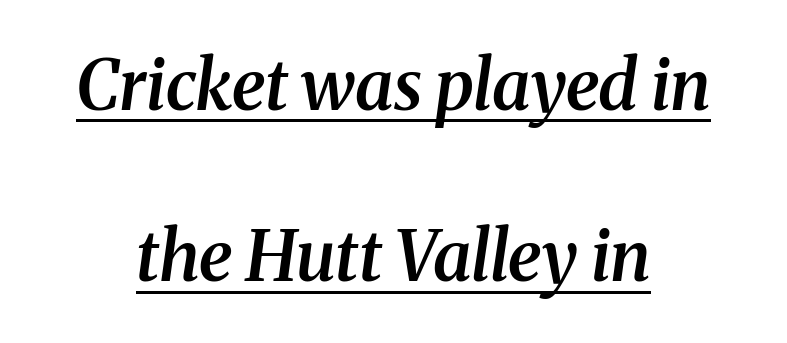
{"serif": "yes", "italic": "yes", "lean": "right", "slant_degrees": 8, "bold": "semi", "weight": "semibold", "width": "normal", "stroke_contrast": "medium", "x_height": "medium", "monospaced": "no", "underline": "yes", "align": "center", "line_spacing": "loose", "line_spacing_ratio": 2.48, "letter_spacing": "normal", "letter_spacing_em": 0.0, "glyph_px": 69}
